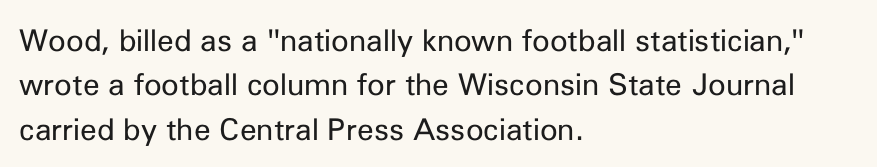
{"serif": "no", "italic": "no", "bold": "no", "weight": "regular", "width": "normal", "stroke_contrast": "low", "x_height": "medium", "monospaced": "no", "underline": "no", "align": "left", "line_spacing": "normal", "line_spacing_ratio": 1.48, "letter_spacing": "normal", "letter_spacing_em": 0.0, "glyph_px": 30}
